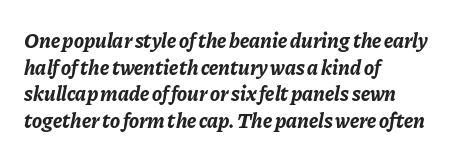
The typesetting leans heavy: a genuine bold. These lines stack with their left ends in a neat column. The face used here has a pronounced slope to its letters. Only glyphs here, with clear space below each row.
